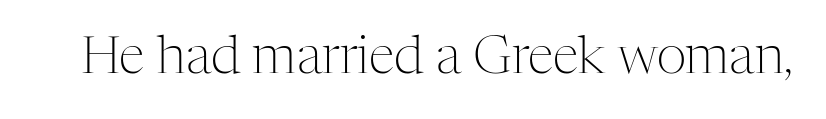
The lettering holds an erect, upright posture throughout. Typographically, this falls in the serif category. The strip under each line holds only bare page. No extra ink here — the face is not bold. Between one letter and the next there's only the usual sliver of space.
